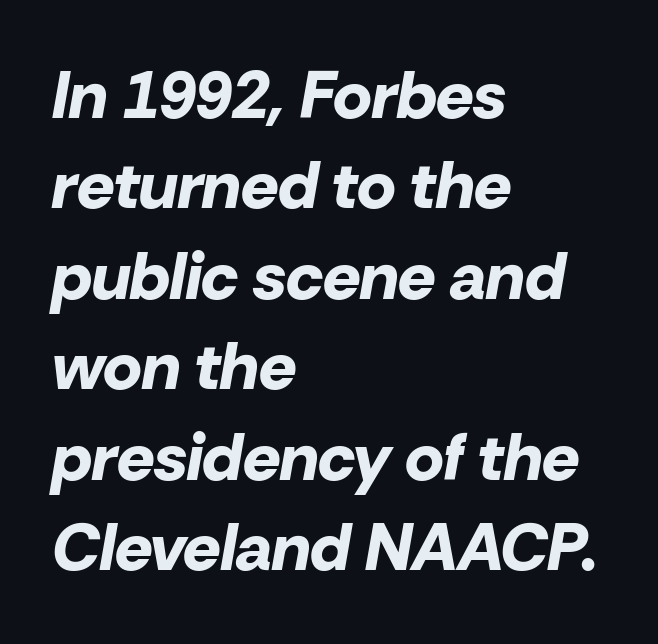
The image shows 66 px bold type, italic (leaning right); set left-aligned, normal line spacing (1.37x), normal letter spacing, not underlined; low stroke contrast and a medium x-height.
